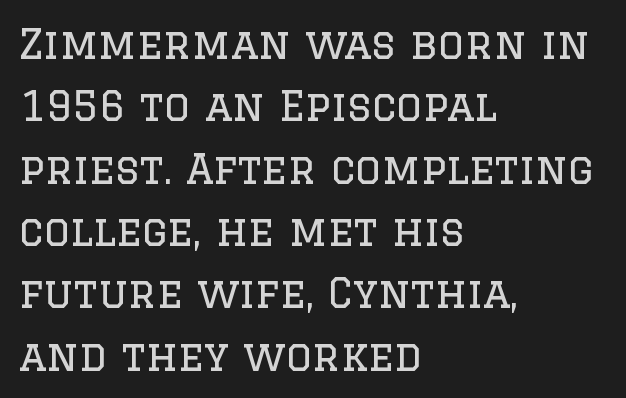
The image shows 41 px regular-weight serif type, upright; set left-aligned, normal line spacing (1.52x), normal letter spacing, not underlined; low stroke contrast and a large x-height.
